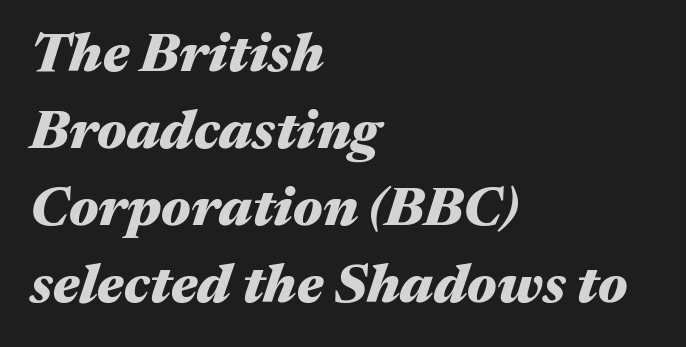
The image shows 55 px heavy, wide type, italic (leaning right); set left-aligned, normal line spacing (1.4x), normal letter spacing, not underlined; medium stroke contrast and a medium x-height.
